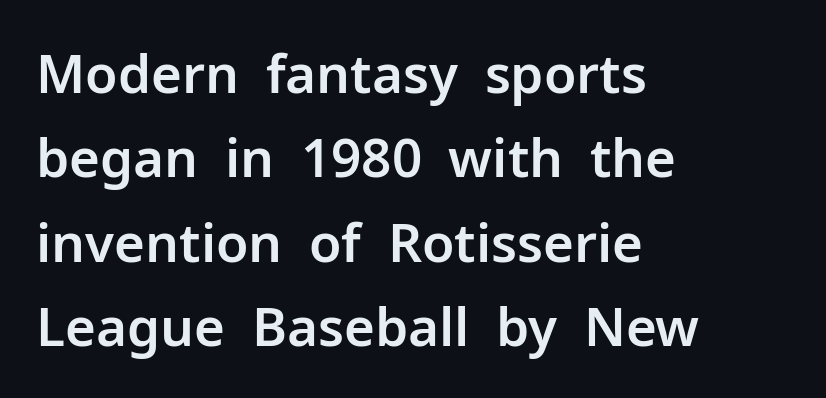
Q: Is the text italic (slanted)? A: No, it is upright.
Q: Is the typeface a serif or a sans-serif typeface? A: Sans-serif.
Q: Is the text underlined? A: No.
Q: How is the paragraph aligned? A: Left-aligned.
Q: Is the spacing between letters normal or unusually wide? A: Normal.
Q: Is the spacing between lines tight, normal or loose? A: Normal.
Q: Width (condensed, normal, or wide)? A: Normal.
Q: Stroke contrast? A: Low.
Q: x-height? A: Medium.
Q: Monospaced? A: No.
